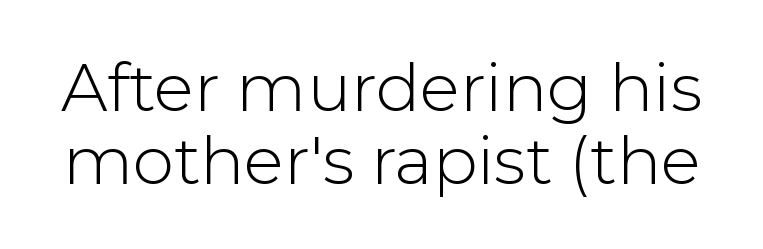
{"serif": "no", "italic": "no", "bold": "no", "weight": "light", "width": "normal", "stroke_contrast": "low", "x_height": "medium", "monospaced": "no", "underline": "no", "line_spacing": "tight", "line_spacing_ratio": 1.11, "letter_spacing": "normal", "letter_spacing_em": 0.0, "glyph_px": 66}
